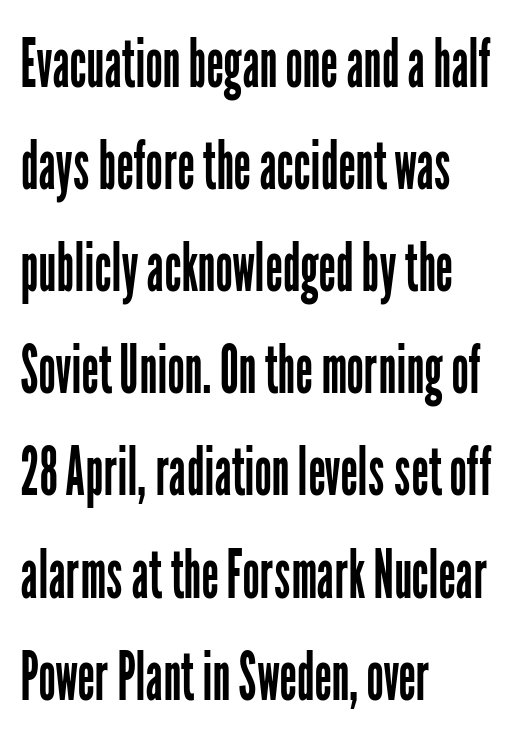
The image shows 69 px regular-weight, condensed sans-serif type, upright; set left-aligned, normal line spacing (1.48x), normal letter spacing, not underlined; low stroke contrast and a medium x-height.
